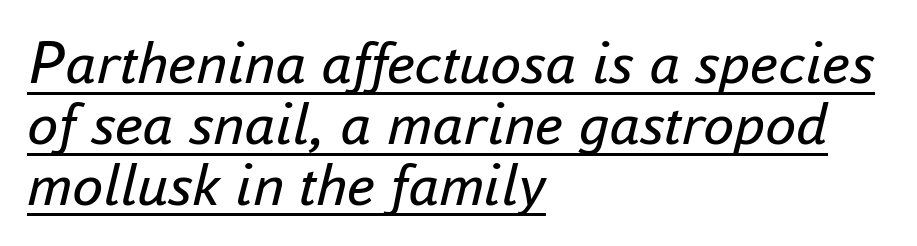
{"italic": "yes", "lean": "right", "slant_degrees": 16, "bold": "no", "weight": "regular", "width": "normal", "stroke_contrast": "low", "x_height": "small", "monospaced": "no", "underline": "yes", "align": "left", "line_spacing": "tight", "line_spacing_ratio": 0.98, "letter_spacing": "normal", "letter_spacing_em": 0.0, "glyph_px": 62}
